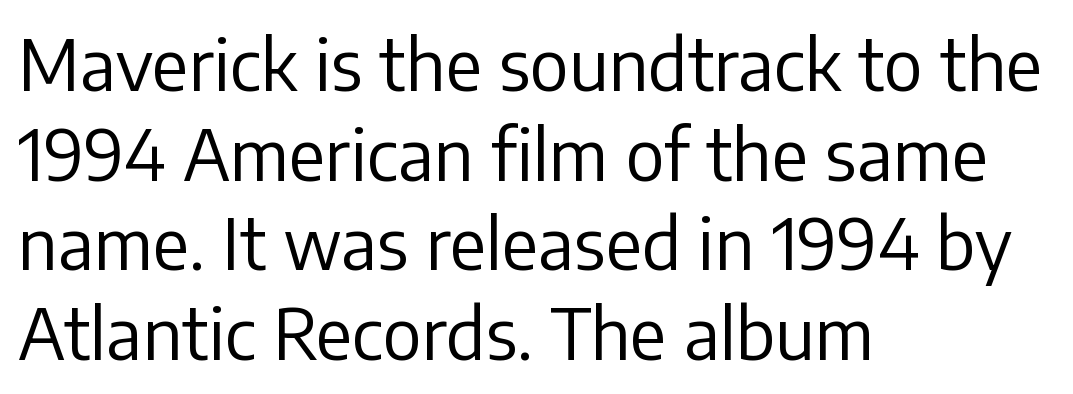
The image shows 70 px regular-weight sans-serif type, upright; set left-aligned, normal line spacing (1.28x), normal letter spacing, not underlined; low stroke contrast and a medium x-height.
